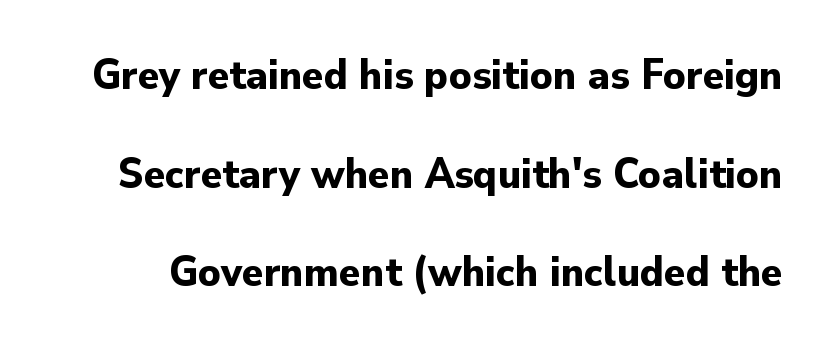
Q: Is the text bold? A: Yes.
Q: Is the text italic (slanted)? A: No, it is upright.
Q: Is the typeface a serif or a sans-serif typeface? A: Sans-serif.
Q: Is the text underlined? A: No.
Q: Is the spacing between letters normal or unusually wide? A: Normal.
Q: Is the spacing between lines tight, normal or loose? A: Loose.
Q: Width (condensed, normal, or wide)? A: Normal.
Q: Stroke contrast? A: Low.
Q: x-height? A: Small.
Q: Monospaced? A: No.
